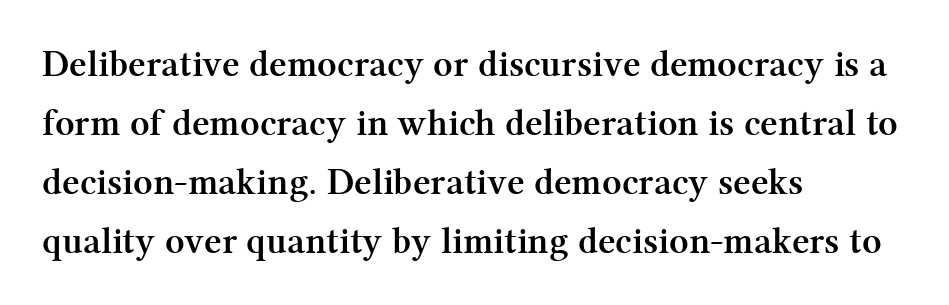
These lines carry a lot of weight — the face is fully bold. These lines are composed in type with serifs. Underline: absent. These lines keep a tight, regular rhythm from letter to letter. Do the letters lean? They stand straight.
